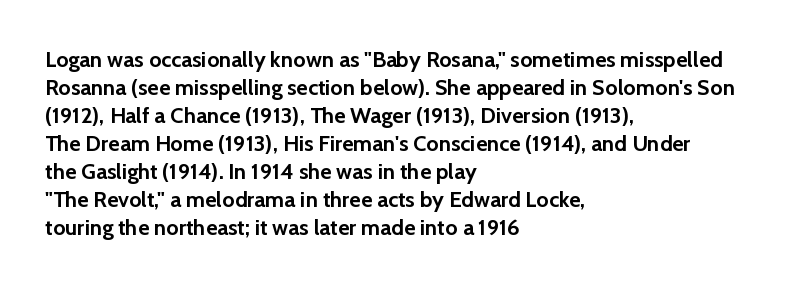
The image shows 22 px bold type, upright; set left-aligned, normal line spacing (1.27x), normal letter spacing, not underlined.
